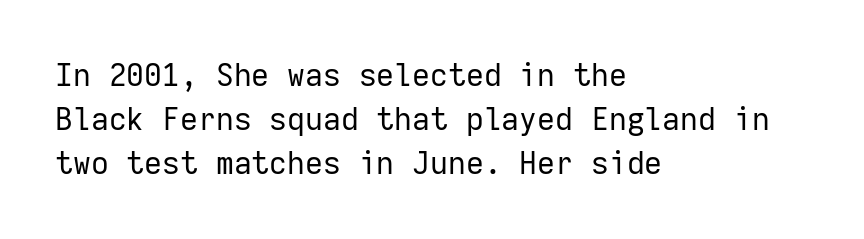
Q: Is the text bold? A: No.
Q: Is the text italic (slanted)? A: No, it is upright.
Q: Is the typeface a serif or a sans-serif typeface? A: Sans-serif.
Q: Is the text underlined? A: No.
Q: How is the paragraph aligned? A: Left-aligned.
Q: Is the spacing between letters normal or unusually wide? A: Normal.
Q: Is the spacing between lines tight, normal or loose? A: Normal.
Q: Width (condensed, normal, or wide)? A: Normal.
Q: Stroke contrast? A: Low.
Q: x-height? A: Medium.
Q: Monospaced? A: Yes.
